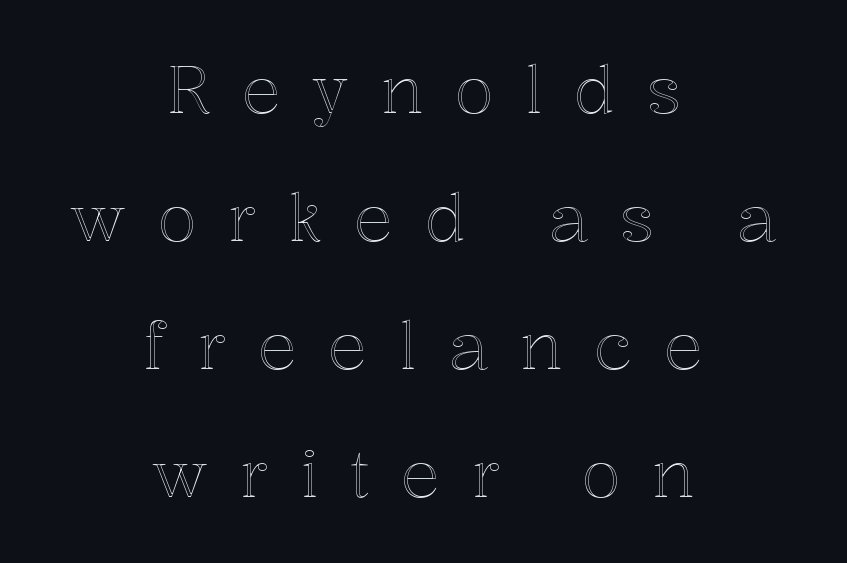
Q: Is the text italic (slanted)? A: No, it is upright.
Q: Is the text underlined? A: No.
Q: How is the paragraph aligned? A: Centered.
Q: Is the spacing between letters normal or unusually wide? A: Unusually wide.
Q: Is the spacing between lines tight, normal or loose? A: Loose.
Q: Width (condensed, normal, or wide)? A: Normal.
Q: x-height? A: Medium.
Q: Monospaced? A: No.
